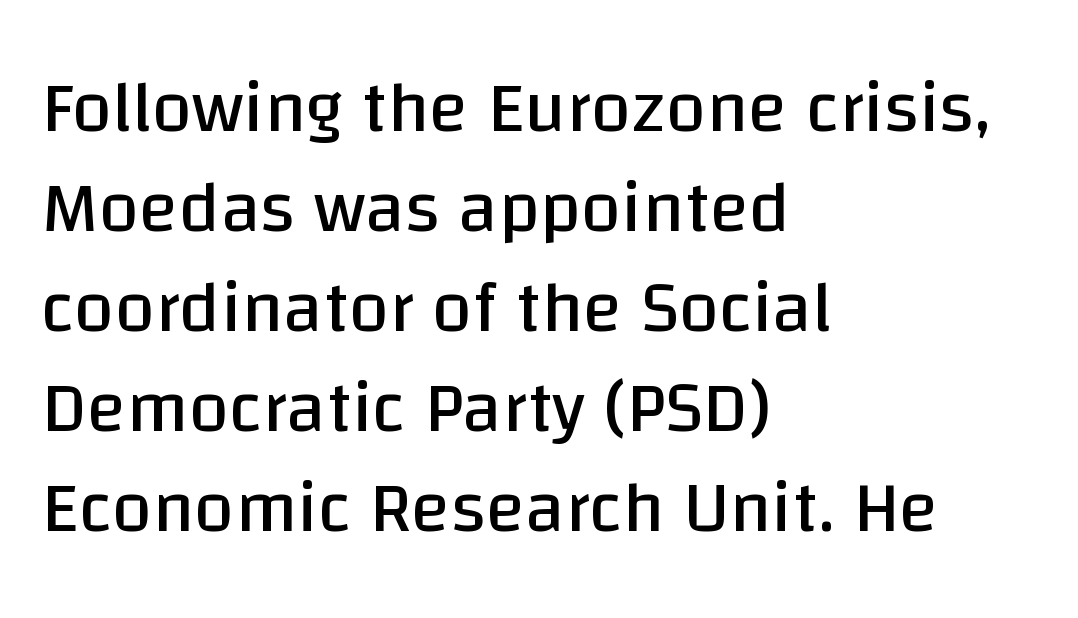
Q: Is the text bold? A: No.
Q: Is the text italic (slanted)? A: No, it is upright.
Q: Is the typeface a serif or a sans-serif typeface? A: Sans-serif.
Q: Is the text underlined? A: No.
Q: How is the paragraph aligned? A: Left-aligned.
Q: Is the spacing between letters normal or unusually wide? A: Normal.
Q: Is the spacing between lines tight, normal or loose? A: Normal.
Q: Width (condensed, normal, or wide)? A: Normal.
Q: Stroke contrast? A: Low.
Q: x-height? A: Large.
Q: Monospaced? A: No.
